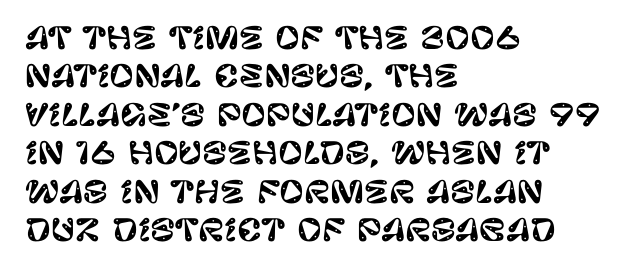
{"serif": "no", "width": "normal", "stroke_contrast": "low", "x_height": "large", "monospaced": "no", "underline": "no", "align": "left", "line_spacing": "normal", "line_spacing_ratio": 1.28, "letter_spacing": "normal", "letter_spacing_em": 0.0, "glyph_px": 30}
